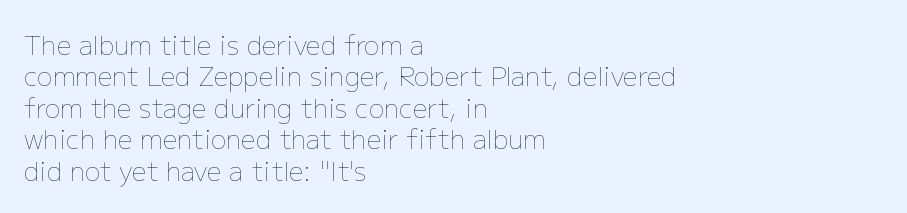
The image shows 26 px text type, upright; set left-aligned, line spacing 1.21x, normal letter spacing, not underlined.
